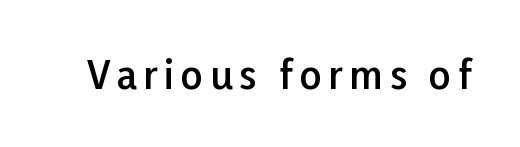
Has an underline been added? It has not. The axis of the letterforms is exactly vertical. As a designer I'd log this as weight 600, semibold. These lines are rendered in a variable-pitch font.
